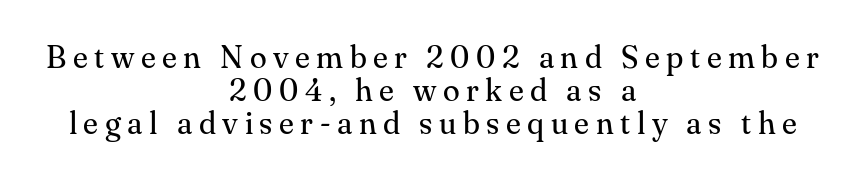
Q: Is the text bold? A: No.
Q: Is the text italic (slanted)? A: No, it is upright.
Q: Is the typeface a serif or a sans-serif typeface? A: Serif.
Q: Is the text underlined? A: No.
Q: How is the paragraph aligned? A: Centered.
Q: Is the spacing between letters normal or unusually wide? A: Unusually wide.
Q: Is the spacing between lines tight, normal or loose? A: Tight.
Q: Width (condensed, normal, or wide)? A: Normal.
Q: Stroke contrast? A: Medium.
Q: x-height? A: Small.
Q: Monospaced? A: No.
